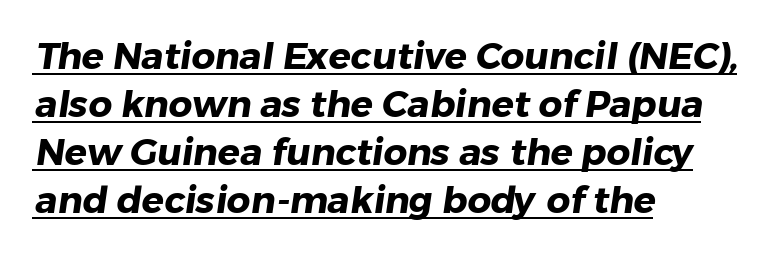
The gaps between neighbouring characters are ordinary and unremarkable. This is underlined copy, the kind a proofreader might mark for attention. The space between consecutive lines is moderate. On the weight axis this lands at bold, roughly 700. The lines are quadded left.
